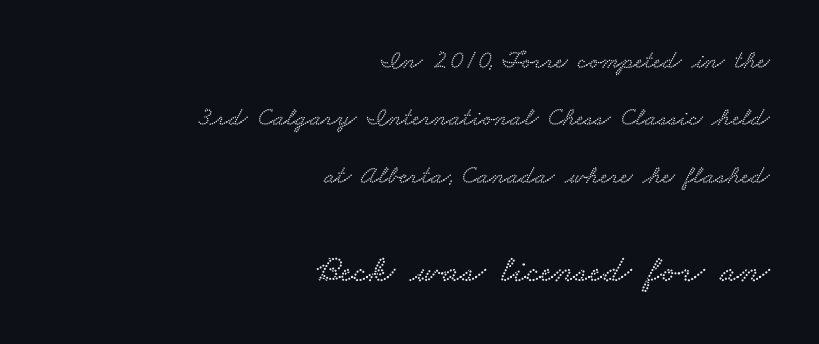
{"serif": "yes", "width": "wide", "stroke_contrast": "low", "x_height": "small", "monospaced": "no", "underline": "no", "align": "right", "line_spacing": "loose", "line_spacing_ratio": 2.21, "letter_spacing": "normal", "letter_spacing_em": 0.0, "larger_block": "second", "size_ratio": 1.5, "glyph_px": 39}
